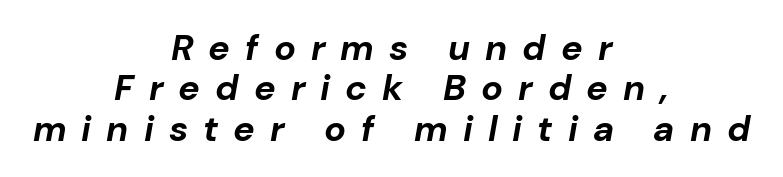
Q: Is the text bold? A: Yes.
Q: Is the text italic (slanted)? A: Yes, it leans right by about 10 degrees.
Q: Is the text underlined? A: No.
Q: How is the paragraph aligned? A: Centered.
Q: Is the spacing between letters normal or unusually wide? A: Unusually wide.
Q: Is the spacing between lines tight, normal or loose? A: Tight.
Q: Width (condensed, normal, or wide)? A: Normal.
Q: Stroke contrast? A: Low.
Q: x-height? A: Medium.
Q: Monospaced? A: No.
